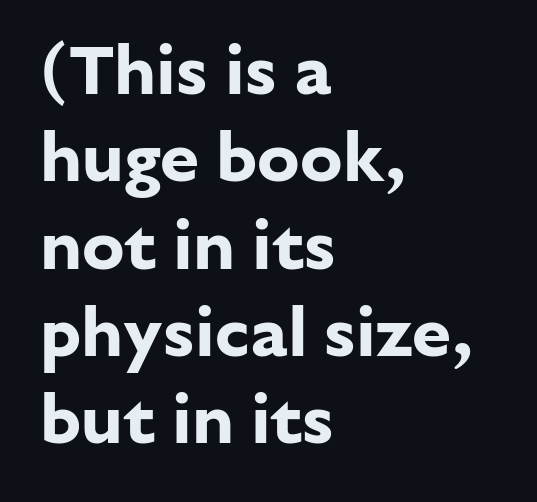
The image shows 71 px bold sans-serif type, upright; set left-aligned, line spacing 1.23x, normal letter spacing, not underlined; low stroke contrast and a medium x-height.
